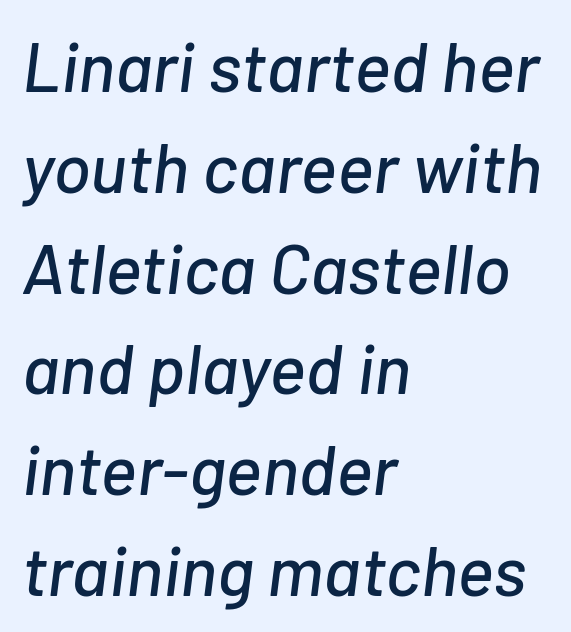
Q: Is the text italic (slanted)? A: Yes, it leans right by about 7 degrees.
Q: Is the text underlined? A: No.
Q: How is the paragraph aligned? A: Left-aligned.
Q: Is the spacing between letters normal or unusually wide? A: Normal.
Q: Is the spacing between lines tight, normal or loose? A: Normal.
Q: Width (condensed, normal, or wide)? A: Normal.
Q: Stroke contrast? A: Low.
Q: x-height? A: Medium.
Q: Monospaced? A: No.
